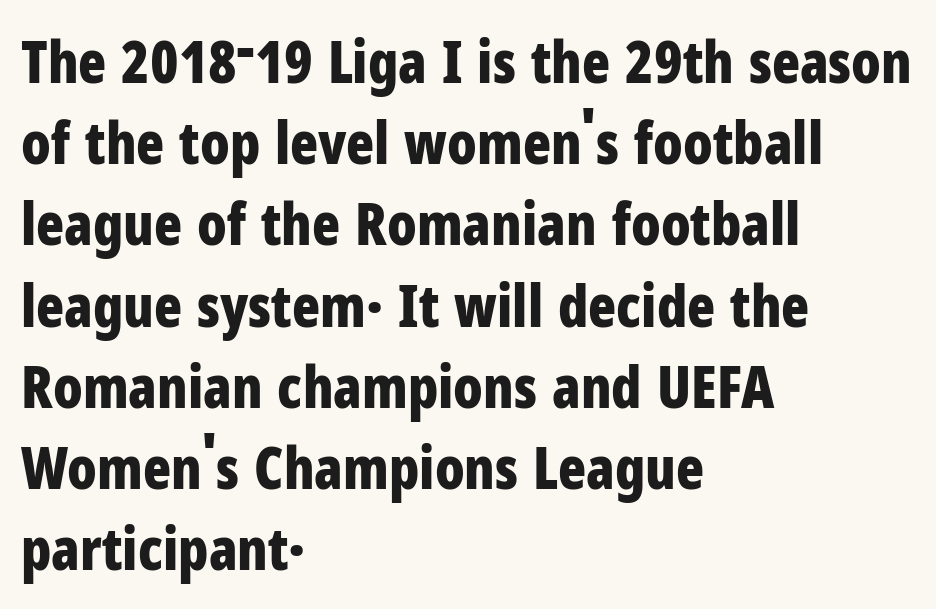
Here the designer chose a conventional face with non-uniform glyph widths. Notice how the passage keeps a crisp vertical edge on the left only. When letters stand straight like this, we call the style roman or upright. The foot of each line stays bare and open. Is the letter spacing exaggerated? No — it looks like the ordinary default. The vertical gap from one line to the next is medium.
